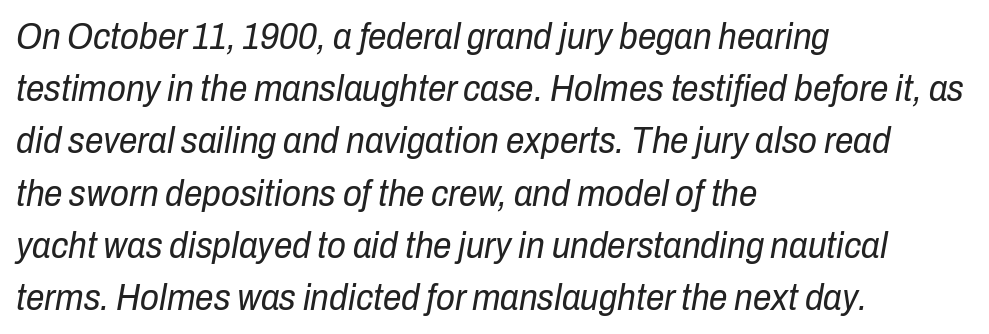
The image shows 37 px regular-weight, condensed type, italic (leaning right); set left-aligned, normal line spacing (1.41x), normal letter spacing, not underlined; low stroke contrast and a medium x-height.
